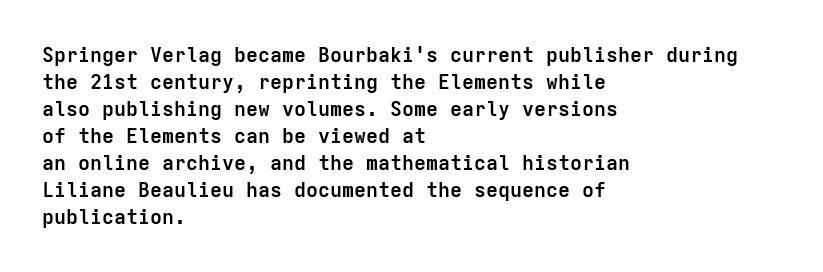
Q: Is the text bold? A: Yes.
Q: Is the text italic (slanted)? A: No, it is upright.
Q: Is the text underlined? A: No.
Q: How is the paragraph aligned? A: Left-aligned.
Q: Is the spacing between letters normal or unusually wide? A: Normal.
Q: Is the spacing between lines tight, normal or loose? A: Normal.
